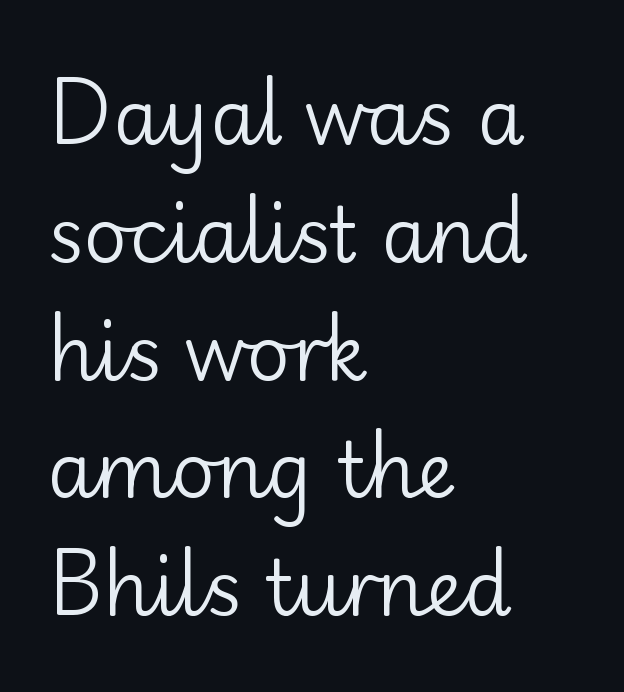
The image shows 76 px regular-weight sans-serif type, upright; set left-aligned, normal line spacing (1.55x), normal letter spacing, not underlined; low stroke contrast and a small x-height.
